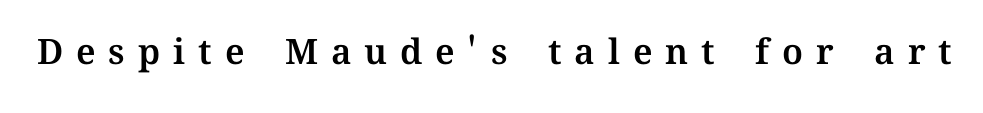
Caption: expanded tracking, letters set apart. Is there any slant? The stems are plumb. Glance below the letters and you will spot only blank space. Think of a printed novel: that variable character pitch is what you see here.
